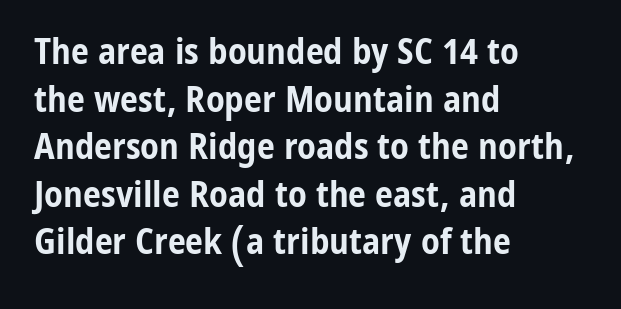
You could not count columns in this text — the font is proportionally spaced. Summary of vertical rhythm: regular, with standard interline spacing. This rendering employs a face without finishing strokes, i.e., a sans-serif. Anything drawn beneath the words? Only blank space.
